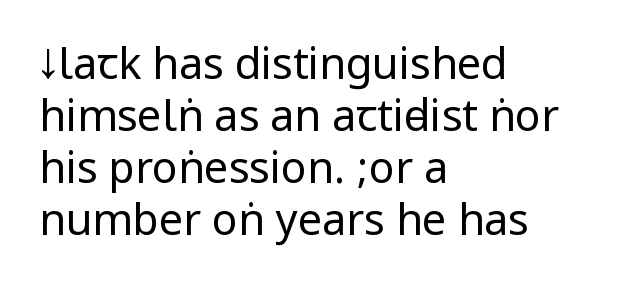
{"serif": "no", "italic": "no", "bold": "no", "weight": "regular", "width": "condensed", "stroke_contrast": "low", "underline": "no", "align": "left", "line_spacing_ratio": 1.21, "letter_spacing": "normal", "letter_spacing_em": 0.0, "glyph_px": 43}
